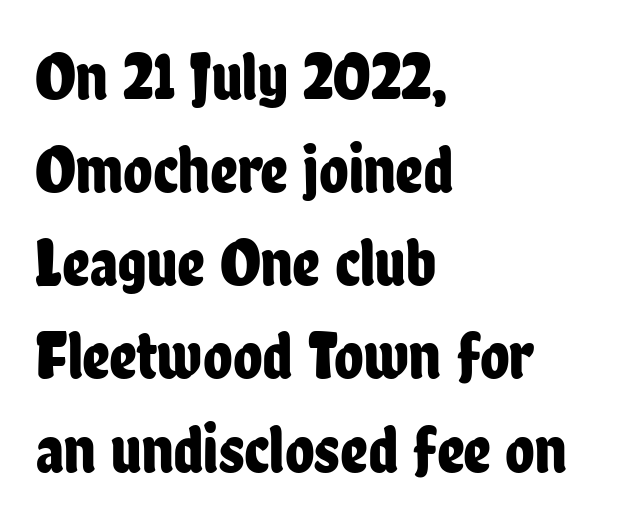
The characters display no serif detailing; their extremities are plain. A typesetter would mark this as roman, not italic. Underlining? Definitely not there. The passage is arranged the way most books set body copy — flush left.
